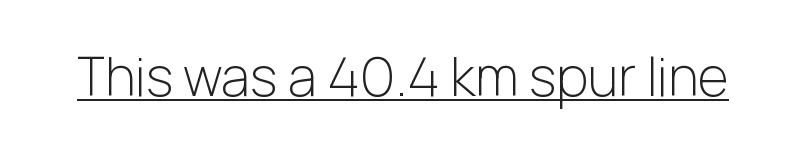
{"serif": "no", "italic": "no", "bold": "no", "weight": "light", "width": "normal", "stroke_contrast": "low", "x_height": "medium", "monospaced": "no", "underline": "yes", "letter_spacing": "normal", "letter_spacing_em": 0.0, "glyph_px": 53}
